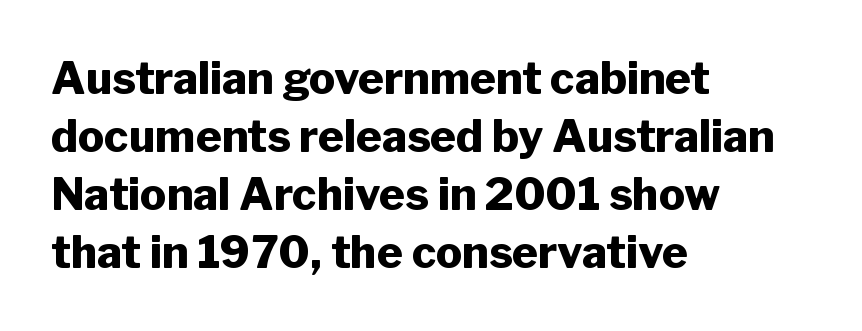
The image shows 44 px heavy sans-serif type, upright; set left-aligned, normal line spacing (1.32x), normal letter spacing, not underlined; low stroke contrast and a medium x-height.
